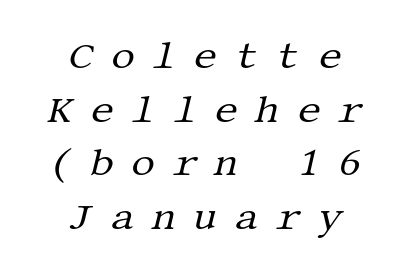
{"serif": "yes", "italic": "yes", "lean": "right", "slant_degrees": 13, "bold": "no", "weight": "regular", "width": "normal", "stroke_contrast": "medium", "x_height": "large", "underline": "no", "align": "center", "line_spacing": "normal", "line_spacing_ratio": 1.41, "letter_spacing": "wide", "letter_spacing_em": 0.45, "glyph_px": 38}
